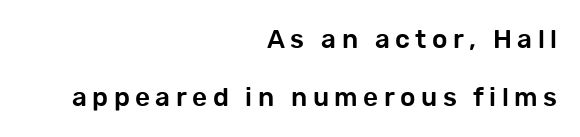
Style check: upright. A typesetter would call this leading open, well beyond the default. Horizontally, the lines are justified to the trailing edge only. What stands out about the letter spacing? Its width — letters are far apart. Anything drawn beneath the words? Only blank space.
